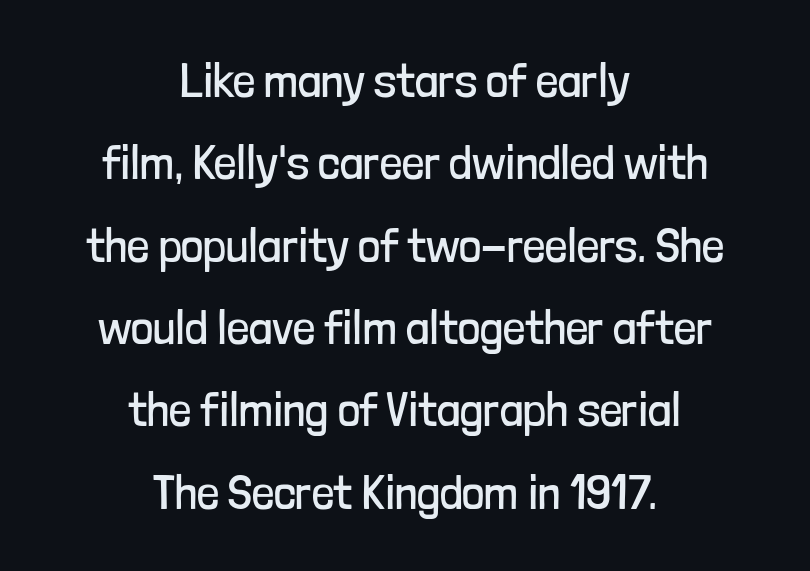
Q: Is the text bold? A: No.
Q: Is the text italic (slanted)? A: No, it is upright.
Q: Is the typeface a serif or a sans-serif typeface? A: Sans-serif.
Q: Is the text underlined? A: No.
Q: How is the paragraph aligned? A: Centered.
Q: Is the spacing between letters normal or unusually wide? A: Normal.
Q: Is the spacing between lines tight, normal or loose? A: Normal.
Q: Width (condensed, normal, or wide)? A: Condensed.
Q: Stroke contrast? A: Low.
Q: x-height? A: Medium.
Q: Monospaced? A: No.
